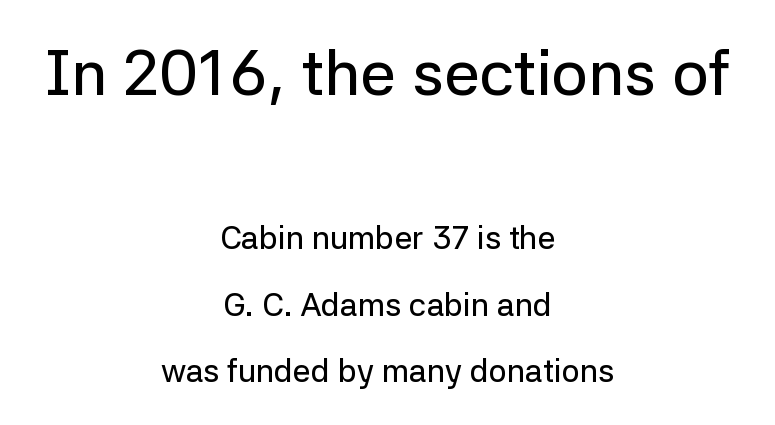
No extra tracking has been applied to these lines. Block one is the big one; block two sits smaller underneath. What's the leading like? Stretched, with rows far apart. The space beneath each line is pristine and unruled. Spacing verdict: proportional, widths tailored to each character.
